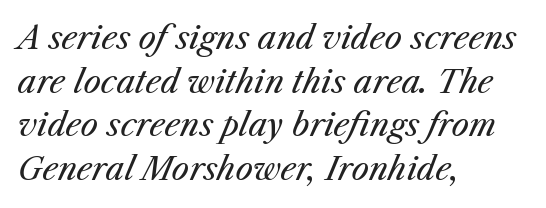
Q: Is the text bold? A: No.
Q: Is the text italic (slanted)? A: Yes, it leans right by about 25 degrees.
Q: Is the text underlined? A: No.
Q: How is the paragraph aligned? A: Left-aligned.
Q: Is the spacing between letters normal or unusually wide? A: Normal.
Q: Is the spacing between lines tight, normal or loose? A: Normal.
Q: Width (condensed, normal, or wide)? A: Normal.
Q: Stroke contrast? A: Medium.
Q: x-height? A: Medium.
Q: Monospaced? A: No.
